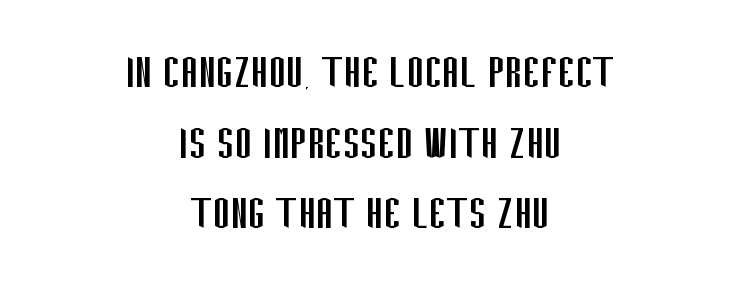
Leading: standard. The weight tops out at a normal text grade. The letters advance in unequal steps, a hallmark of proportional type. Typographically, this falls in the sans-serif category. This rendering features lettering with no underline. This sample is center-justified, so both line endings float freely.
